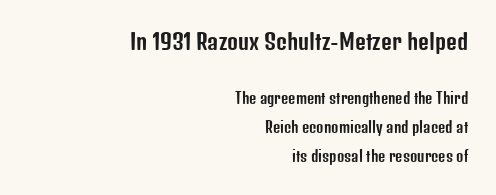
The image shows 21 px text type, upright; set right-aligned, loose line spacing (2.09x), normal letter spacing, not underlined; the first (top) block is 1.5x larger.
